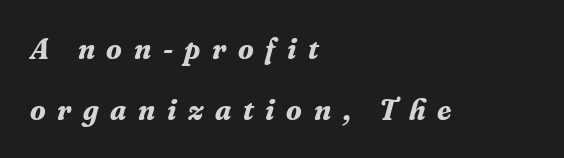
There is plenty of visible air inserted between adjacent glyphs. The face used here is proportionally spaced, like ordinary book or web type. Leftover space on each line is placed entirely after the last word. Words float on clear page, feet unadorned.
